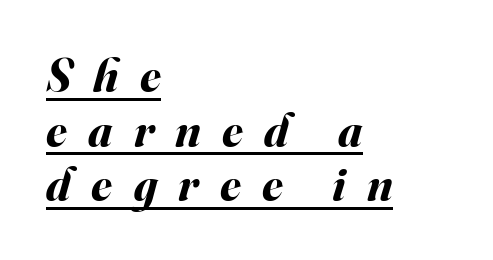
{"italic": "yes", "lean": "right", "slant_degrees": 16, "bold": "yes", "weight": "bold", "width": "normal", "stroke_contrast": "medium", "x_height": "small", "monospaced": "no", "underline": "yes", "align": "left", "line_spacing_ratio": 1.16, "letter_spacing": "wide", "letter_spacing_em": 0.45, "glyph_px": 47}
